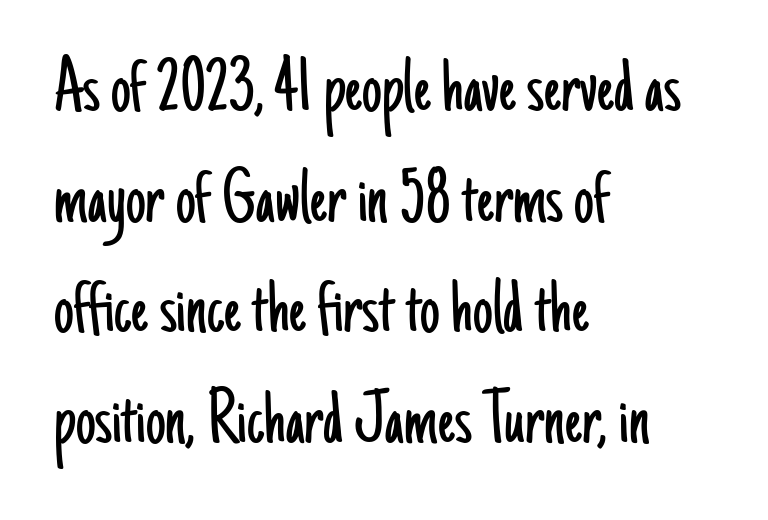
{"serif": "no", "italic": "no", "bold": "no", "weight": "light", "width": "condensed", "stroke_contrast": "low", "x_height": "small", "monospaced": "no", "underline": "no", "align": "left", "line_spacing": "normal", "line_spacing_ratio": 1.4, "letter_spacing": "normal", "letter_spacing_em": 0.0, "glyph_px": 79}
